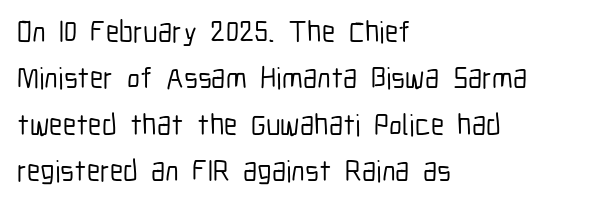
{"serif": "no", "italic": "no", "width": "condensed", "stroke_contrast": "low", "x_height": "medium", "monospaced": "no", "underline": "no", "align": "left", "line_spacing": "normal", "line_spacing_ratio": 1.55, "letter_spacing": "normal", "letter_spacing_em": 0.0, "glyph_px": 30}
